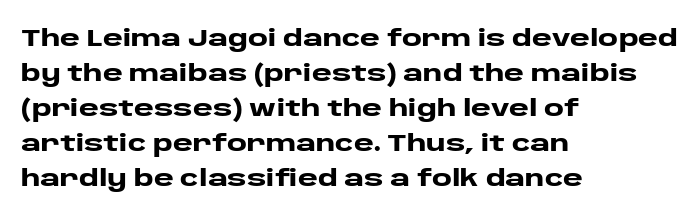
The image shows 24 px bold type, upright; set left-aligned, normal line spacing (1.46x), normal letter spacing, not underlined.
